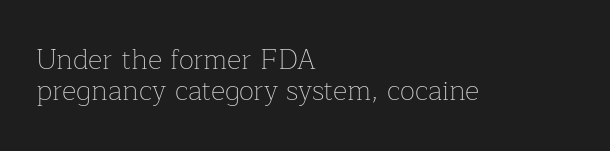
The image shows 28 px thin serif type, upright; set left-aligned, tight line spacing (1.11x), normal letter spacing, not underlined; low stroke contrast and a medium x-height.
